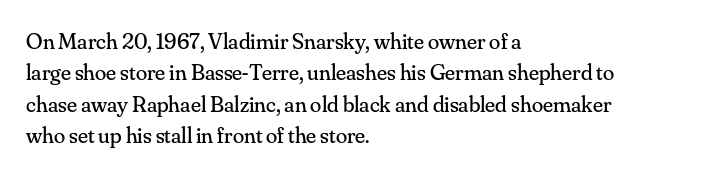
One glance says typical: line gaps are just what's usual. What stands out about the letter spacing? Nothing — it is the standard amount. This reads as an unemphasized weight, regular at the heaviest. The text block is weighted toward the left margin, trailing off unevenly rightward. Descender tails drop into unmarked territory. The specimen reads as upright at a glance.
